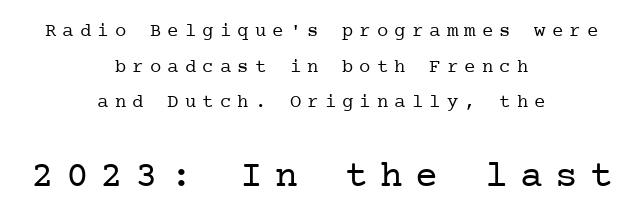
Q: Is the text bold? A: No.
Q: Is the text italic (slanted)? A: No, it is upright.
Q: Is the typeface a serif or a sans-serif typeface? A: Serif.
Q: Is the text underlined? A: No.
Q: How is the paragraph aligned? A: Centered.
Q: Is the spacing between letters normal or unusually wide? A: Unusually wide.
Q: Which block of text is set in a larger size, the first (top) or the second (bottom)? A: The second (bottom) one.
Q: Width (condensed, normal, or wide)? A: Normal.
Q: Stroke contrast? A: Low.
Q: x-height? A: Medium.
